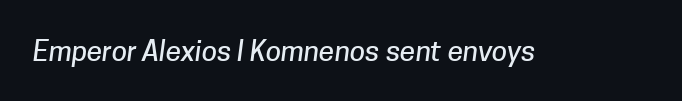
Nothing sits at the stroke ends, so this counts as sans-serif. Proportional: the letters do not fall into vertical columns. The glyphs are unaccompanied by any horizontal stroke below them. The letters sit at their default tracking, neither squeezed nor spread.
